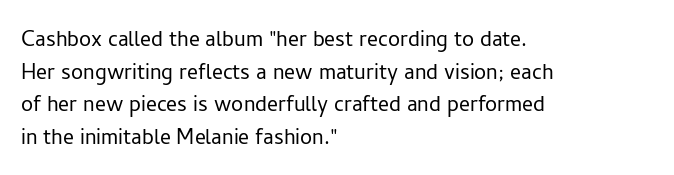
What stands out about the letter spacing? Nothing — it is the standard amount. This is not heavy type; no bold has been used. Just letters on the line, the space beneath them empty. Notice how the stems are strictly vertical — no italics here. This rendering uses left alignment, leaving the right contour irregular.
